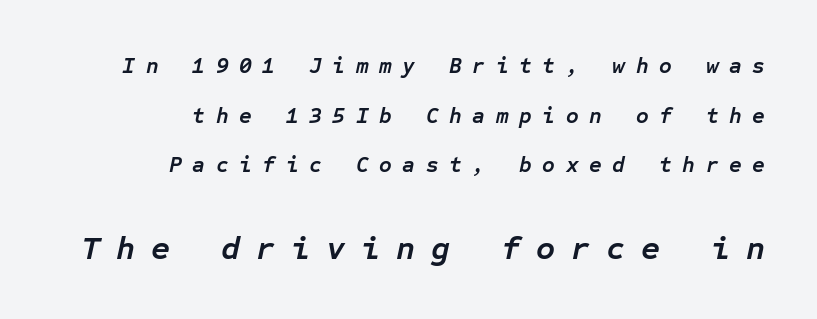
This block would shrink considerably if given ordinary leading; it's expanded now. The rendering uses typewriter-style spacing with identical character cells. Decoration check: the copy has no underline. Is the block centered? No — it sits flush against the right margin.
